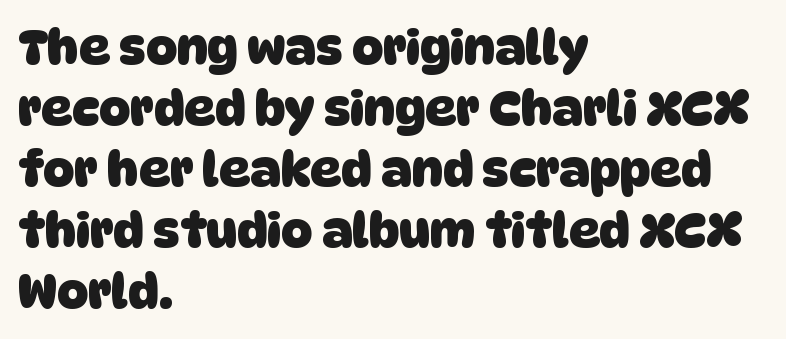
{"serif": "no", "bold": "yes", "weight": "heavy", "width": "normal", "stroke_contrast": "low", "x_height": "large", "monospaced": "no", "underline": "no", "align": "left", "line_spacing": "normal", "line_spacing_ratio": 1.27, "letter_spacing": "normal", "letter_spacing_em": 0.0, "glyph_px": 48}
